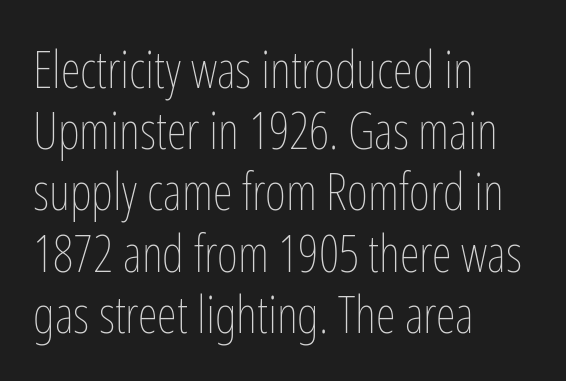
{"italic": "no", "bold": "no", "weight": "thin", "width": "condensed", "stroke_contrast": "low", "x_height": "medium", "monospaced": "no", "underline": "no", "align": "left", "line_spacing_ratio": 1.2, "letter_spacing": "normal", "letter_spacing_em": 0.0, "glyph_px": 51}
